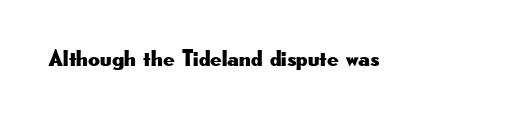
{"italic": "no", "underline": "no", "letter_spacing": "normal", "letter_spacing_em": 0.0, "glyph_px": 23}
